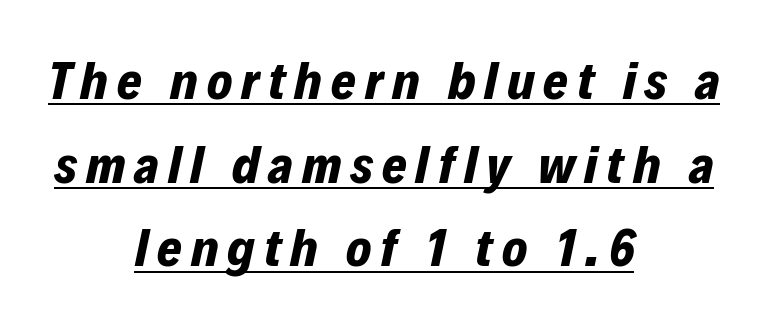
The specimen reads as italic at a glance. Beneath each row of characters lies a ruled line. These lines sit exactly where default settings would place them. Plenty of ink on the page — the face is bold. The compositor balanced each line on the midline.
